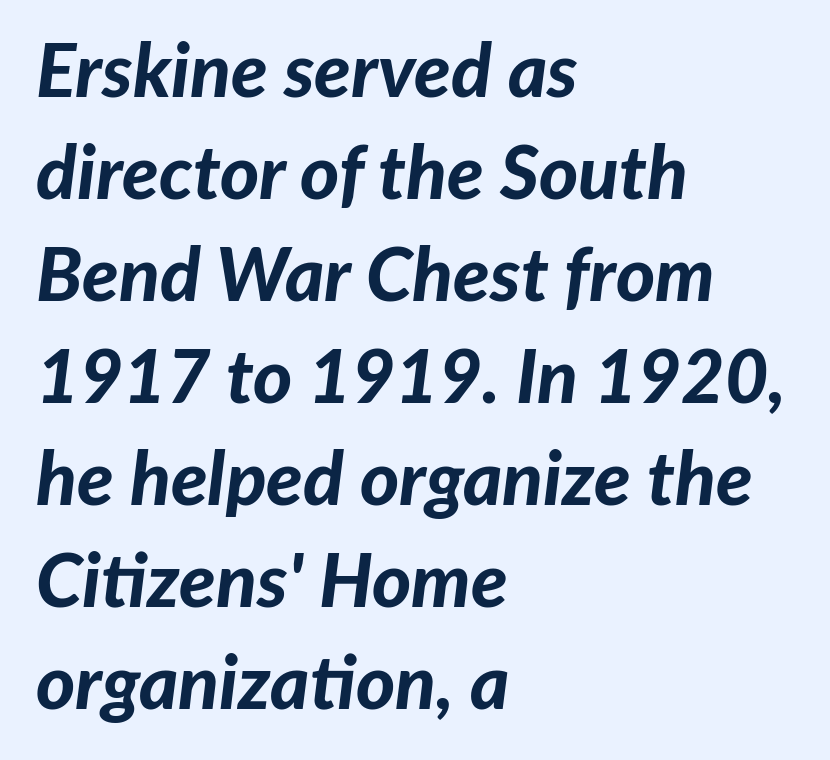
The image shows 75 px bold type, italic (leaning right); set left-aligned, normal line spacing (1.36x), normal letter spacing, not underlined; low stroke contrast and a medium x-height.
